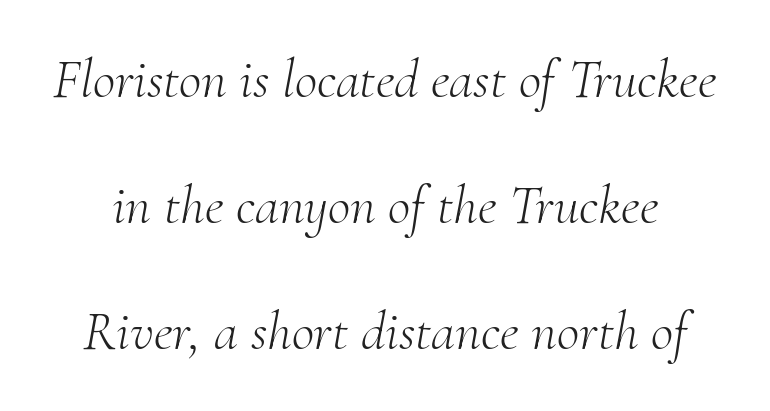
Varying glyph widths throughout — classic text-font behaviour. The gaps between neighbouring characters are ordinary and unremarkable. A typesetter would mark this as italic. Rows of type keep a wide berth in the vertical direction.
